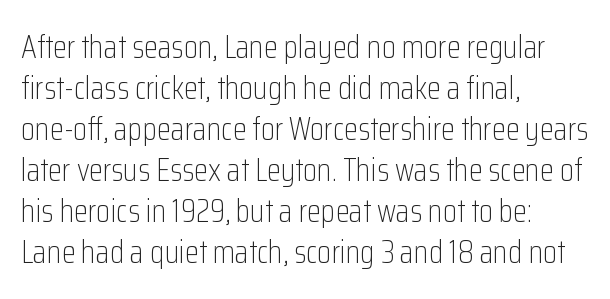
{"serif": "no", "italic": "no", "bold": "no", "weight": "light", "width": "condensed", "stroke_contrast": "low", "x_height": "medium", "monospaced": "no", "underline": "no", "align": "left", "line_spacing": "normal", "line_spacing_ratio": 1.28, "letter_spacing": "normal", "letter_spacing_em": 0.0, "glyph_px": 32}
